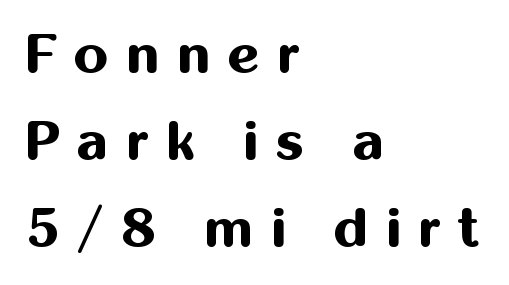
Q: Is the text bold? A: Yes.
Q: Is the text italic (slanted)? A: No, it is upright.
Q: Is the typeface a serif or a sans-serif typeface? A: Sans-serif.
Q: Is the text underlined? A: No.
Q: How is the paragraph aligned? A: Left-aligned.
Q: Is the spacing between letters normal or unusually wide? A: Unusually wide.
Q: Is the spacing between lines tight, normal or loose? A: Normal.
Q: Width (condensed, normal, or wide)? A: Normal.
Q: Stroke contrast? A: Medium.
Q: x-height? A: Medium.
Q: Monospaced? A: No.
